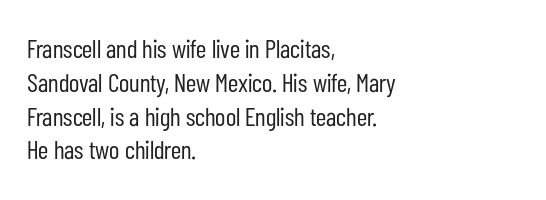
The image shows 26 px text type, upright; set left-aligned, normal line spacing (1.3x), normal letter spacing, not underlined.
